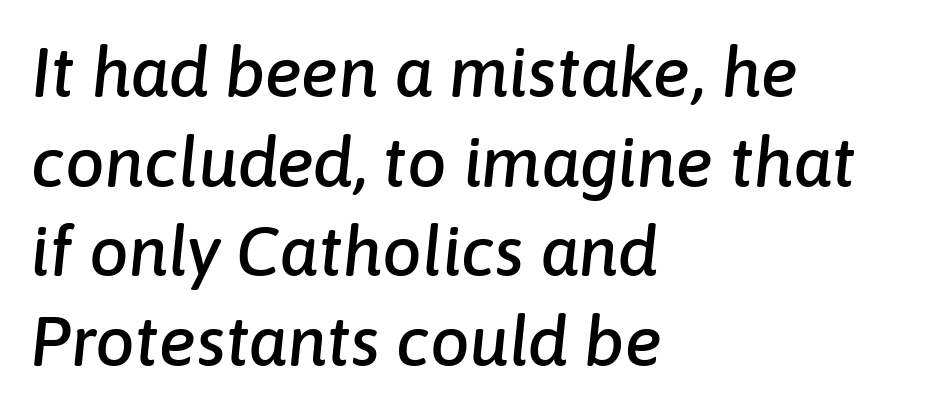
Left-aligned paragraph, ragged on the right. Caption: standard tracking, unaltered. This block has exactly the height ordinary leading produces. No word sits above an underline. Compared with ordinary roman type, these characters are visibly tilted. Spacing verdict: proportional, widths tailored to each character.
